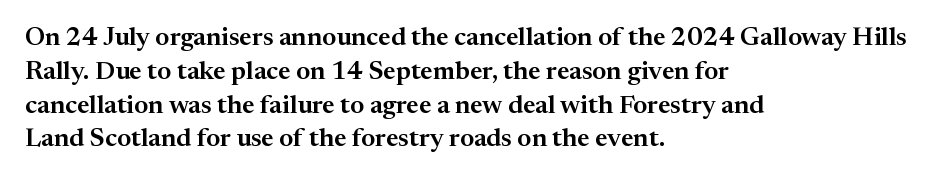
The image shows 26 px text type, upright; set left-aligned, normal line spacing (1.3x), normal letter spacing, not underlined.
